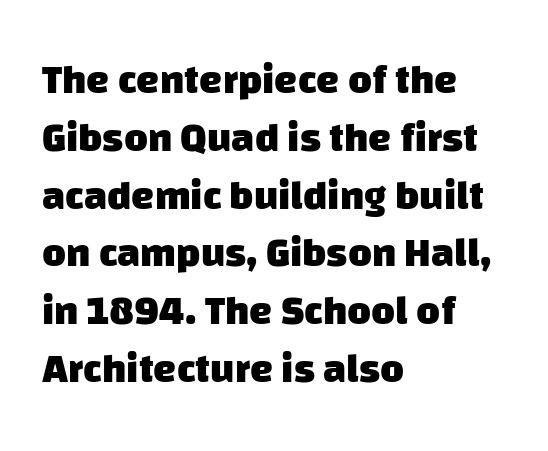
Typographic density is high because the face is bold. Rule under the text: the space is simply empty. Proportional: the letters do not fall into vertical columns. The lines in this sample share a left origin and differ only in where they stop. This sample uses plain, unmodified letter spacing.
